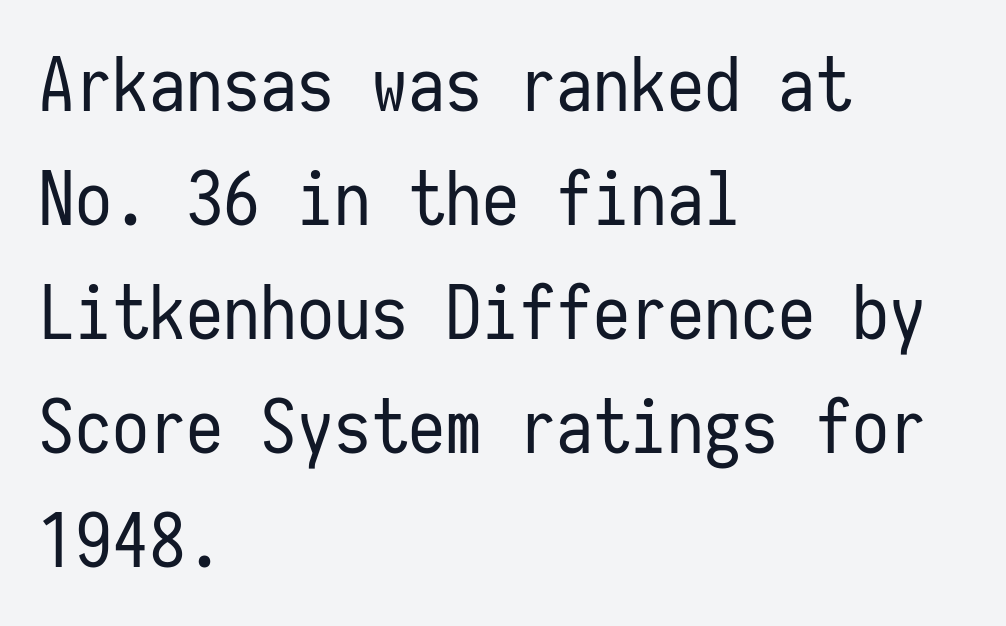
Q: Is the text bold? A: No.
Q: Is the text italic (slanted)? A: No, it is upright.
Q: Is the typeface a serif or a sans-serif typeface? A: Sans-serif.
Q: Is the text underlined? A: No.
Q: How is the paragraph aligned? A: Left-aligned.
Q: Is the spacing between letters normal or unusually wide? A: Normal.
Q: Is the spacing between lines tight, normal or loose? A: Normal.
Q: Width (condensed, normal, or wide)? A: Condensed.
Q: Stroke contrast? A: Low.
Q: x-height? A: Medium.
Q: Monospaced? A: Yes.
